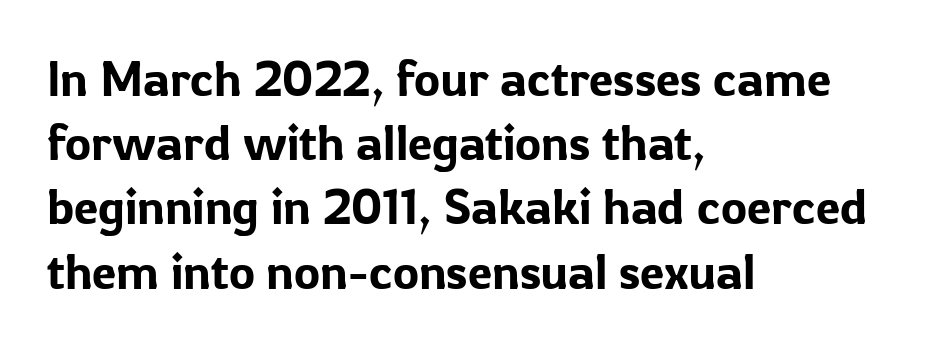
The lines sit at an ordinary, default distance from one another. Reading down the block, your eye returns to a fixed left position each line. Looks like regular typesetting: each glyph gets only the width it needs. Every character sits straight up, as roman type does. Tracking value appears to be zero — textbook default spacing.
